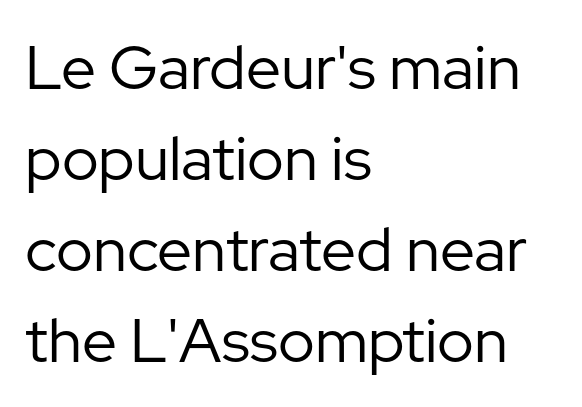
Q: Is the text bold? A: No.
Q: Is the text italic (slanted)? A: No, it is upright.
Q: Is the typeface a serif or a sans-serif typeface? A: Sans-serif.
Q: Is the text underlined? A: No.
Q: How is the paragraph aligned? A: Left-aligned.
Q: Is the spacing between letters normal or unusually wide? A: Normal.
Q: Is the spacing between lines tight, normal or loose? A: Normal.
Q: Width (condensed, normal, or wide)? A: Normal.
Q: Stroke contrast? A: Low.
Q: x-height? A: Medium.
Q: Monospaced? A: No.
